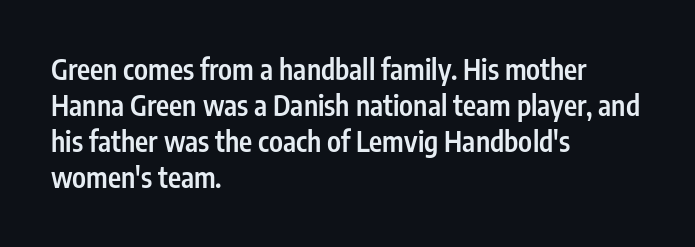
The image shows 28 px semibold, condensed sans-serif type, upright; set left-aligned, normal line spacing (1.29x), normal letter spacing, not underlined; low stroke contrast and a medium x-height.
